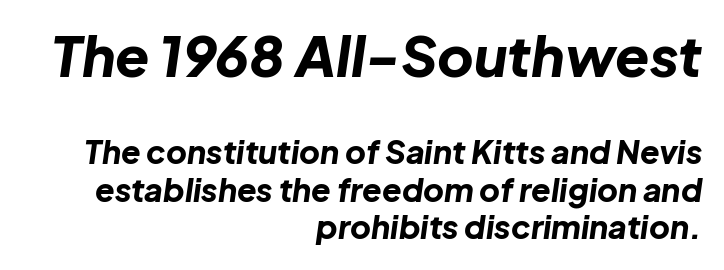
The glyphs look as if they've been sheared to an angle. Notice how the passage keeps a crisp vertical edge on the right only. Caption: standard tracking, unaltered. Bold? Absolutely — the strokes are thick and heavy. Here the first block reads like a headline and the second like body copy.
